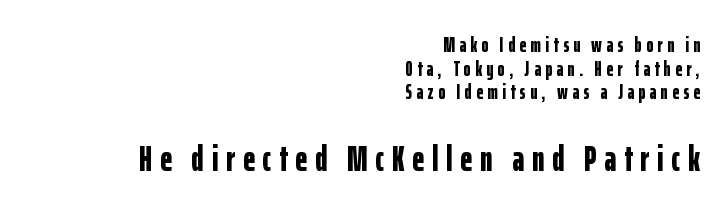
You'd pick this weight for a headline — it's a proper bold. The block of text is dense from top to bottom, with scant space between rows. A typesetter would call this proportional, since set widths differ per character. Check the space under the baseline: it is left empty.
